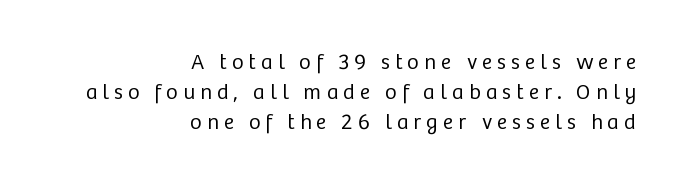
{"italic": "no", "bold": "no", "underline": "no", "align": "right", "line_spacing": "normal", "line_spacing_ratio": 1.37, "letter_spacing": "wide", "letter_spacing_em": 0.23, "glyph_px": 22}
